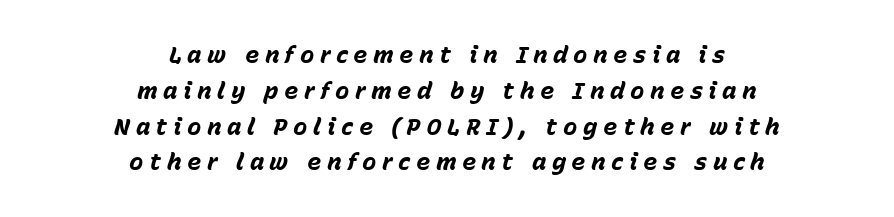
The image shows 24 px bold type, italic (leaning right); set centered, normal line spacing (1.49x), unusually wide letter spacing (+0.23 em), not underlined.
